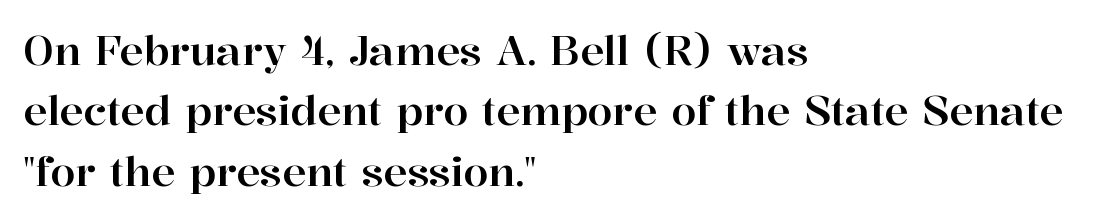
Q: Is the text italic (slanted)? A: No, it is upright.
Q: Is the typeface a serif or a sans-serif typeface? A: Serif.
Q: Is the text underlined? A: No.
Q: How is the paragraph aligned? A: Left-aligned.
Q: Is the spacing between letters normal or unusually wide? A: Normal.
Q: Is the spacing between lines tight, normal or loose? A: Normal.
Q: Width (condensed, normal, or wide)? A: Normal.
Q: Stroke contrast? A: High.
Q: x-height? A: Medium.
Q: Monospaced? A: No.
